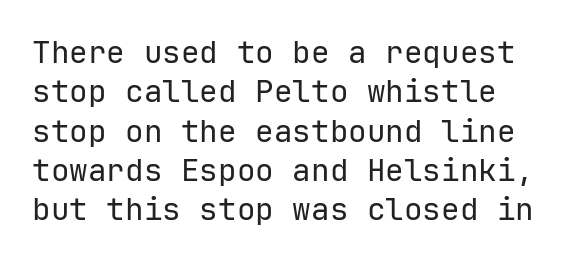
Horizontal bands of white between lines are of average thickness. A typesetter would call this monospace, since all characters share one set width. The gaps between neighbouring characters are ordinary and unremarkable. The text was rendered using a sans face with plain stroke endings. The face looks like a standard text weight, possibly lighter.
